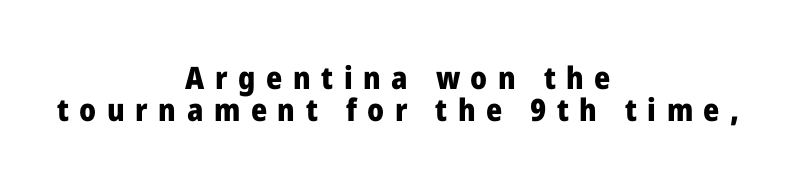
Q: Is the text bold? A: Yes.
Q: Is the text italic (slanted)? A: No, it is upright.
Q: Is the typeface a serif or a sans-serif typeface? A: Sans-serif.
Q: Is the text underlined? A: No.
Q: How is the paragraph aligned? A: Centered.
Q: Is the spacing between letters normal or unusually wide? A: Unusually wide.
Q: Is the spacing between lines tight, normal or loose? A: Tight.
Q: Width (condensed, normal, or wide)? A: Normal.
Q: Stroke contrast? A: Low.
Q: x-height? A: Medium.
Q: Monospaced? A: No.
